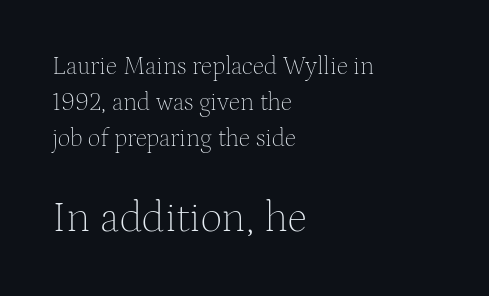
The image shows 43 px thin serif type, upright; set left-aligned, normal line spacing (1.44x), normal letter spacing, not underlined; the second (bottom) block is 1.72x larger; medium stroke contrast and a medium x-height.
